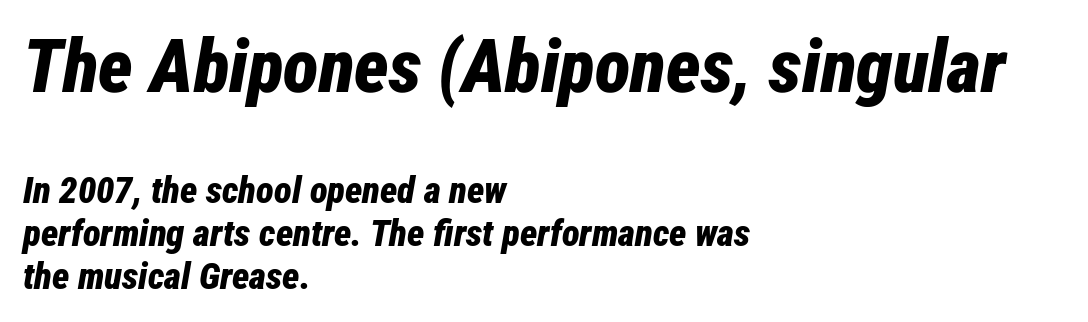
Do the characters align in a grid? No, the font is proportional. Two sizes are in play, and the larger belongs to the first block. A typesetter would call this zero additional tracking. The specimen omits any rule beneath the text block's lines. Reading down the block, your eye returns to a fixed left position each line.
